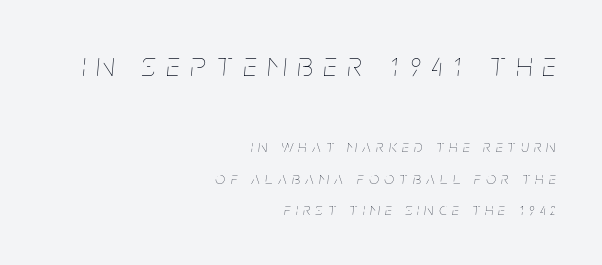
The image shows 34 px thin, condensed type, italic (leaning right); set right-aligned, line spacing 1.85x, unusually wide letter spacing (+0.33 em), not underlined; the first (top) block is 2.0x larger; low stroke contrast and a large x-height.
